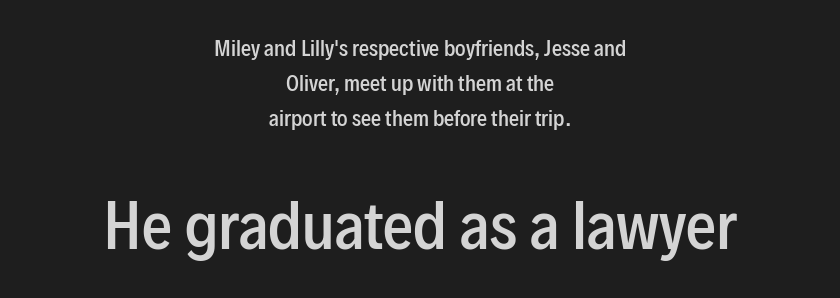
The image shows 60 px semibold, condensed sans-serif type, upright; set centered, line spacing 1.75x, normal letter spacing, not underlined; the second (bottom) block is 3.0x larger; low stroke contrast and a medium x-height.
